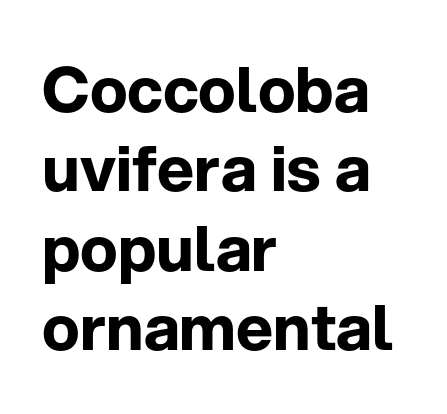
The image shows 63 px bold sans-serif type, upright; set left-aligned, normal line spacing (1.26x), normal letter spacing, not underlined; low stroke contrast and a medium x-height.
